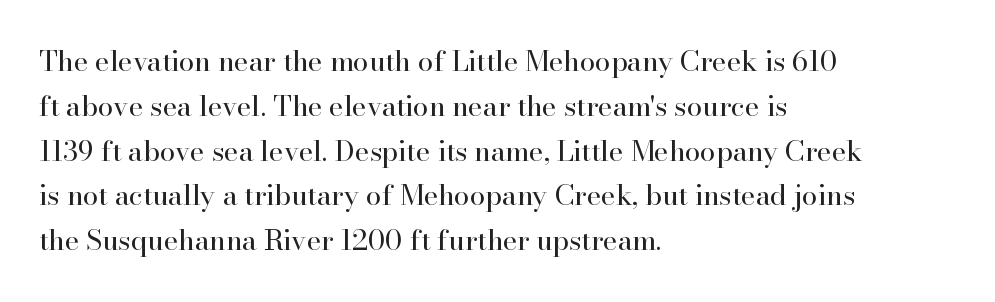
{"serif": "yes", "italic": "no", "bold": "no", "weight": "regular", "width": "normal", "stroke_contrast": "high", "x_height": "small", "monospaced": "no", "underline": "no", "align": "left", "line_spacing": "normal", "line_spacing_ratio": 1.6, "letter_spacing": "normal", "letter_spacing_em": 0.0, "glyph_px": 28}
